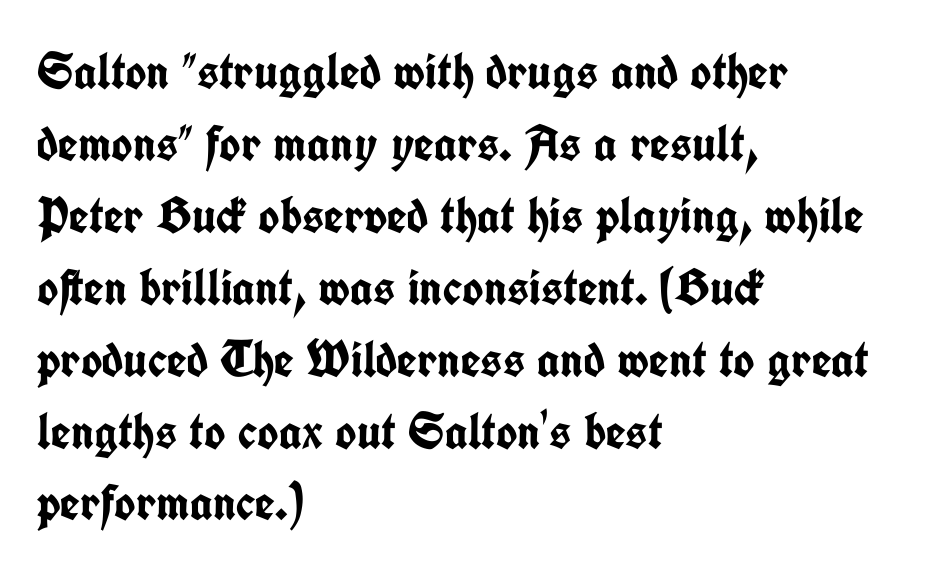
{"serif": "no", "italic": "no", "bold": "yes", "weight": "semibold", "width": "condensed", "stroke_contrast": "low", "x_height": "medium", "monospaced": "no", "underline": "no", "align": "left", "line_spacing": "normal", "line_spacing_ratio": 1.41, "letter_spacing": "normal", "letter_spacing_em": 0.0, "glyph_px": 51}
